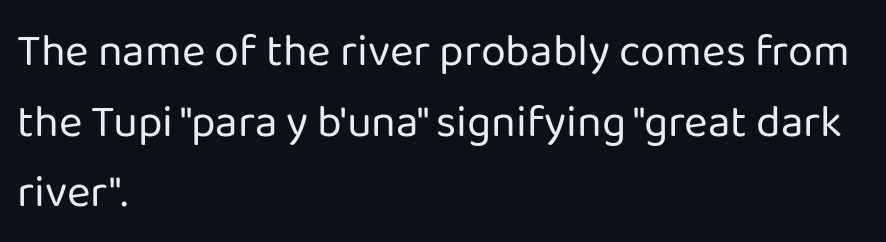
Q: Is the text bold? A: No.
Q: Is the text italic (slanted)? A: No, it is upright.
Q: Is the typeface a serif or a sans-serif typeface? A: Sans-serif.
Q: Is the text underlined? A: No.
Q: How is the paragraph aligned? A: Left-aligned.
Q: Is the spacing between letters normal or unusually wide? A: Normal.
Q: Is the spacing between lines tight, normal or loose? A: Normal.
Q: Width (condensed, normal, or wide)? A: Normal.
Q: Stroke contrast? A: Low.
Q: x-height? A: Medium.
Q: Monospaced? A: No.
